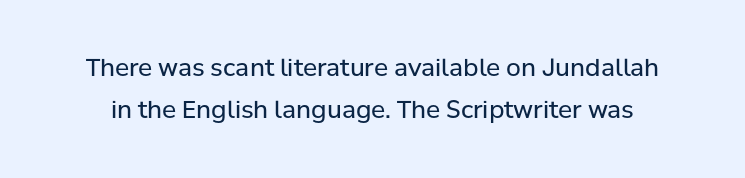
The image shows 24 px text type, upright; set line spacing 1.77x, normal letter spacing, not underlined.
